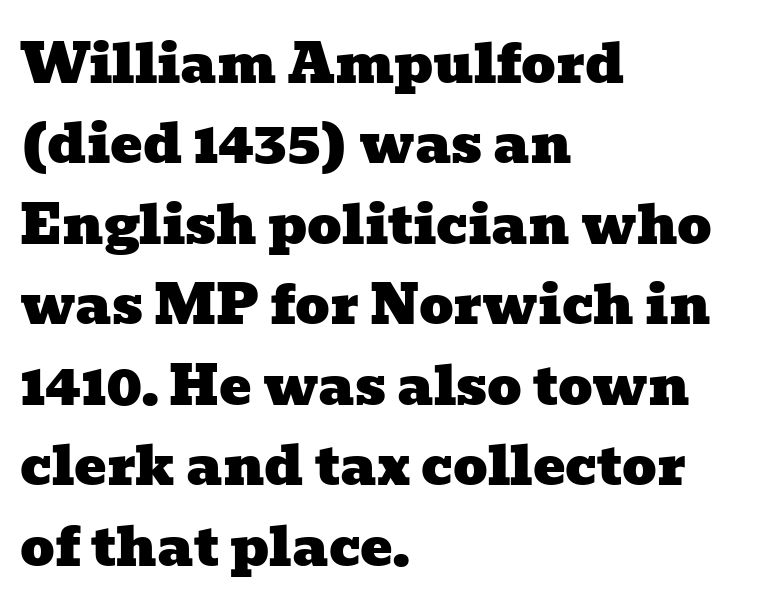
A classic flush-left, rag-right setting is used for this passage. Lines of text with bare space underneath. Leading: standard. A typesetter would call this proportional, since set widths differ per character.
